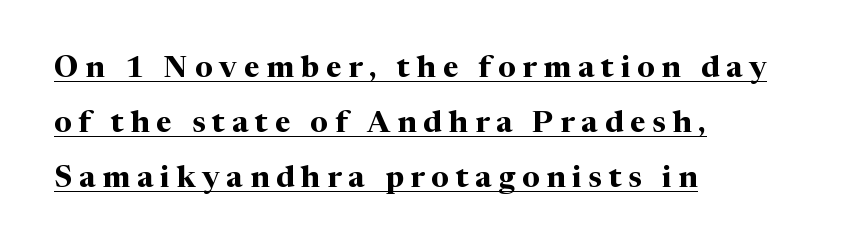
Note: serifs present on the glyphs. On the weight axis this lands at bold, roughly 700. This is roman type, the default non-slanted kind. The lines in this sample share a left origin and differ only in where they stop.
